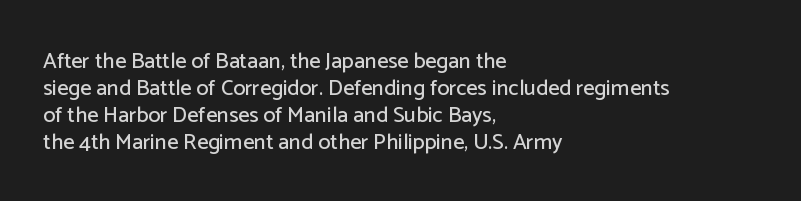
Q: Is the text italic (slanted)? A: No, it is upright.
Q: Is the text underlined? A: No.
Q: How is the paragraph aligned? A: Left-aligned.
Q: Is the spacing between letters normal or unusually wide? A: Normal.
